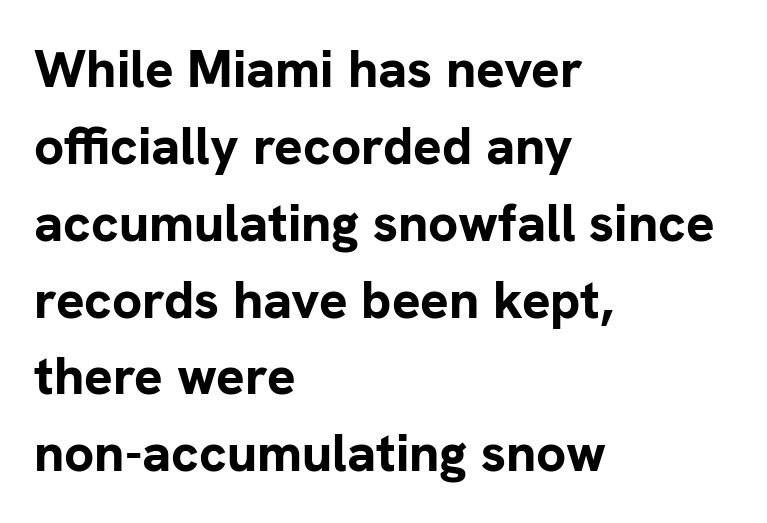
{"serif": "no", "italic": "no", "bold": "yes", "weight": "bold", "width": "normal", "stroke_contrast": "low", "x_height": "medium", "monospaced": "no", "underline": "no", "align": "left", "line_spacing": "normal", "line_spacing_ratio": 1.45, "letter_spacing": "normal", "letter_spacing_em": 0.0, "glyph_px": 53}
